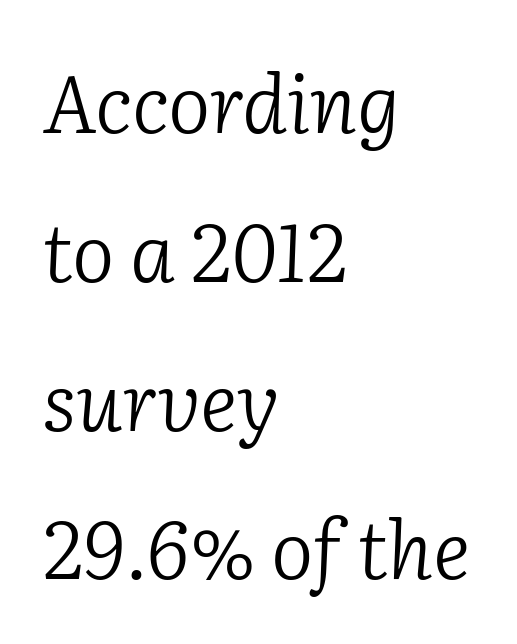
Q: Is the text bold? A: No.
Q: Is the text italic (slanted)? A: Yes, it leans right by about 2 degrees.
Q: Is the typeface a serif or a sans-serif typeface? A: Serif.
Q: Is the text underlined? A: No.
Q: How is the paragraph aligned? A: Left-aligned.
Q: Is the spacing between letters normal or unusually wide? A: Normal.
Q: Width (condensed, normal, or wide)? A: Normal.
Q: Stroke contrast? A: Low.
Q: x-height? A: Medium.
Q: Monospaced? A: No.
